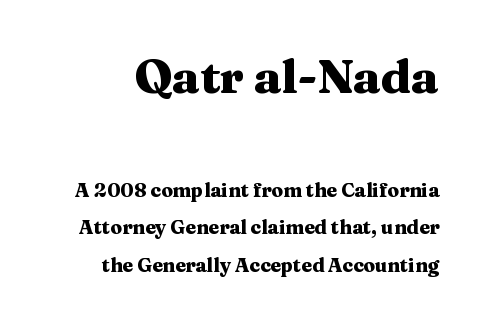
{"serif": "yes", "italic": "no", "bold": "yes", "weight": "heavy", "width": "wide", "stroke_contrast": "medium", "x_height": "medium", "monospaced": "no", "underline": "no", "line_spacing": "loose", "line_spacing_ratio": 1.98, "letter_spacing": "normal", "letter_spacing_em": 0.0, "larger_block": "first", "size_ratio": 2.47, "glyph_px": 47}
